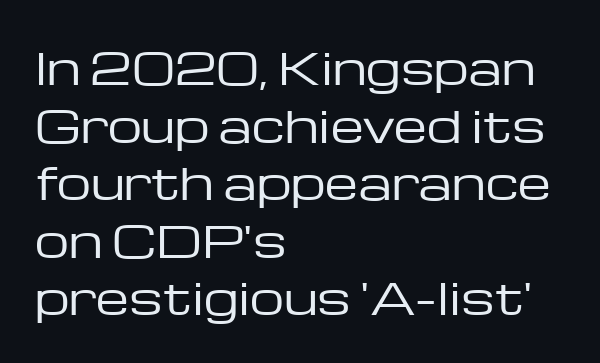
The image shows 43 px regular-weight, wide sans-serif type, upright; set left-aligned, normal line spacing (1.34x), normal letter spacing, not underlined; low stroke contrast and a medium x-height.
